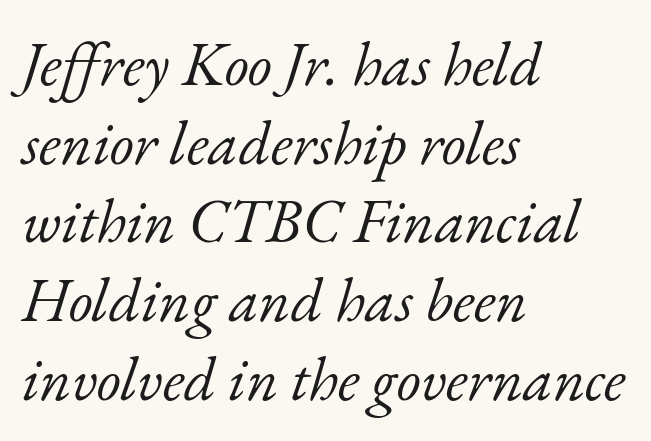
Q: Is the text bold? A: No.
Q: Is the text italic (slanted)? A: Yes, it leans right by about 17 degrees.
Q: Is the typeface a serif or a sans-serif typeface? A: Serif.
Q: Is the text underlined? A: No.
Q: How is the paragraph aligned? A: Left-aligned.
Q: Is the spacing between letters normal or unusually wide? A: Normal.
Q: Is the spacing between lines tight, normal or loose? A: Normal.
Q: Width (condensed, normal, or wide)? A: Normal.
Q: Stroke contrast? A: Low.
Q: x-height? A: Small.
Q: Monospaced? A: No.
